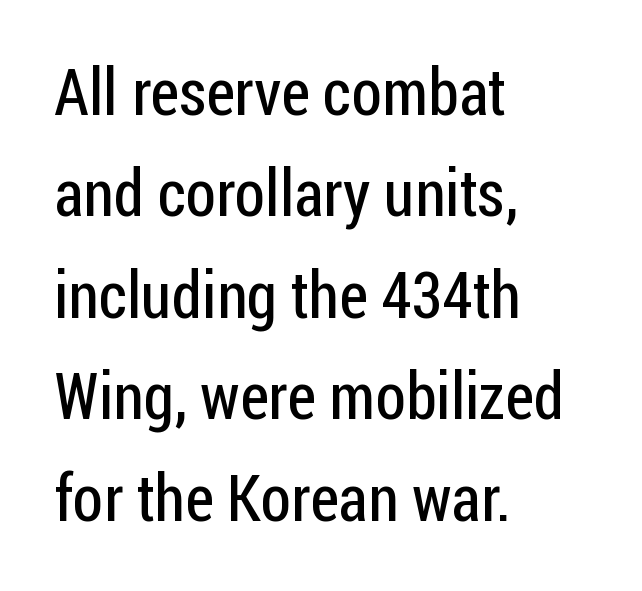
Q: Is the text bold? A: No.
Q: Is the text italic (slanted)? A: No, it is upright.
Q: Is the typeface a serif or a sans-serif typeface? A: Sans-serif.
Q: Is the text underlined? A: No.
Q: How is the paragraph aligned? A: Left-aligned.
Q: Is the spacing between letters normal or unusually wide? A: Normal.
Q: Is the spacing between lines tight, normal or loose? A: Normal.
Q: Width (condensed, normal, or wide)? A: Condensed.
Q: Stroke contrast? A: Low.
Q: x-height? A: Medium.
Q: Monospaced? A: No.
